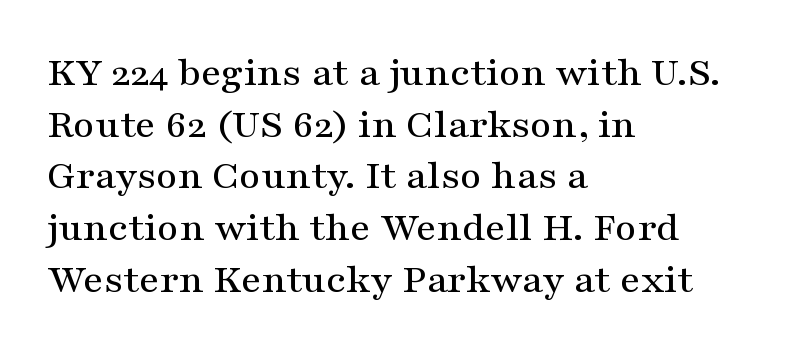
The image shows 42 px wide serif type, upright; set left-aligned, line spacing 1.23x, normal letter spacing, not underlined; medium stroke contrast and a medium x-height.
